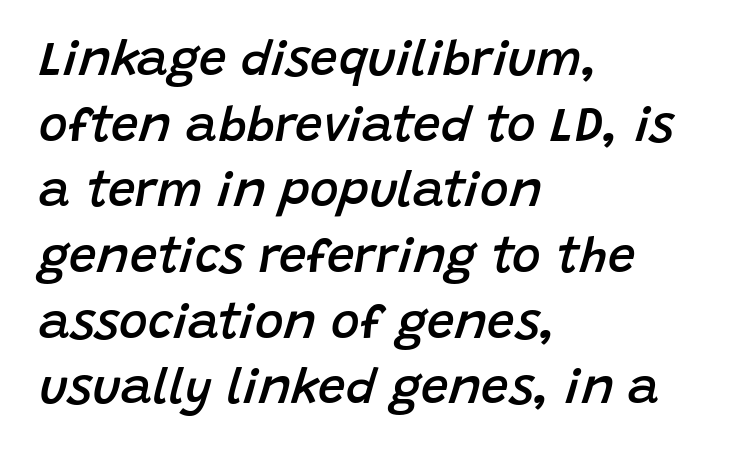
Q: Is the text bold? A: Semi-bold.
Q: Is the text italic (slanted)? A: Yes, it leans right by about 15 degrees.
Q: Is the text underlined? A: No.
Q: How is the paragraph aligned? A: Left-aligned.
Q: Is the spacing between letters normal or unusually wide? A: Normal.
Q: Is the spacing between lines tight, normal or loose? A: Normal.
Q: Width (condensed, normal, or wide)? A: Normal.
Q: Stroke contrast? A: Low.
Q: x-height? A: Large.
Q: Monospaced? A: No.
